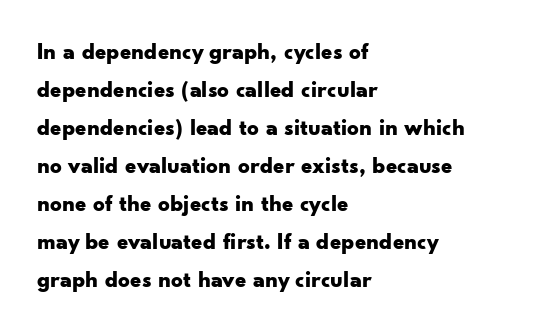
Q: Is the text bold? A: Yes.
Q: Is the text italic (slanted)? A: No, it is upright.
Q: Is the text underlined? A: No.
Q: How is the paragraph aligned? A: Left-aligned.
Q: Is the spacing between letters normal or unusually wide? A: Normal.
Q: Is the spacing between lines tight, normal or loose? A: Normal.
